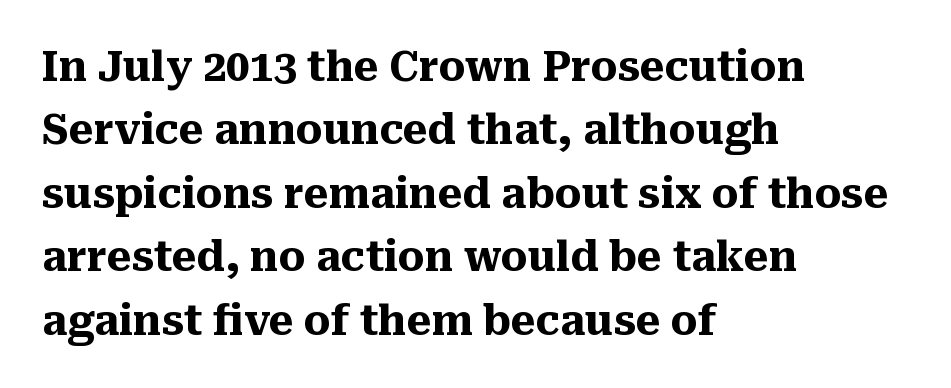
Q: Is the text bold? A: Yes.
Q: Is the text italic (slanted)? A: No, it is upright.
Q: Is the typeface a serif or a sans-serif typeface? A: Serif.
Q: Is the text underlined? A: No.
Q: How is the paragraph aligned? A: Left-aligned.
Q: Is the spacing between letters normal or unusually wide? A: Normal.
Q: Is the spacing between lines tight, normal or loose? A: Normal.
Q: Width (condensed, normal, or wide)? A: Normal.
Q: Stroke contrast? A: Medium.
Q: x-height? A: Medium.
Q: Monospaced? A: No.
